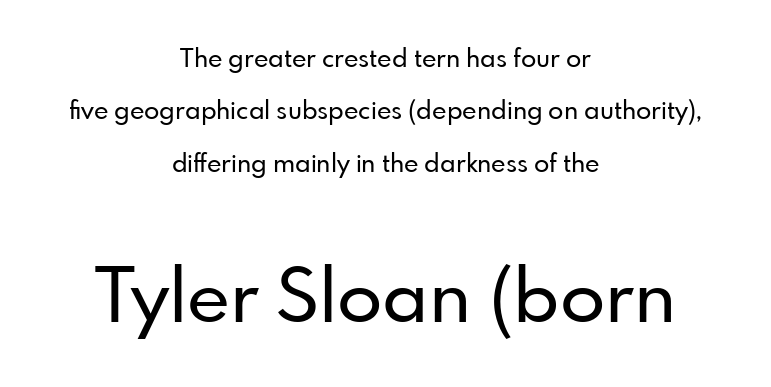
{"serif": "no", "italic": "no", "width": "normal", "stroke_contrast": "low", "x_height": "small", "monospaced": "no", "underline": "no", "align": "center", "line_spacing": "loose", "line_spacing_ratio": 2.1, "letter_spacing": "normal", "letter_spacing_em": 0.0, "larger_block": "second", "size_ratio": 2.96, "glyph_px": 74}
